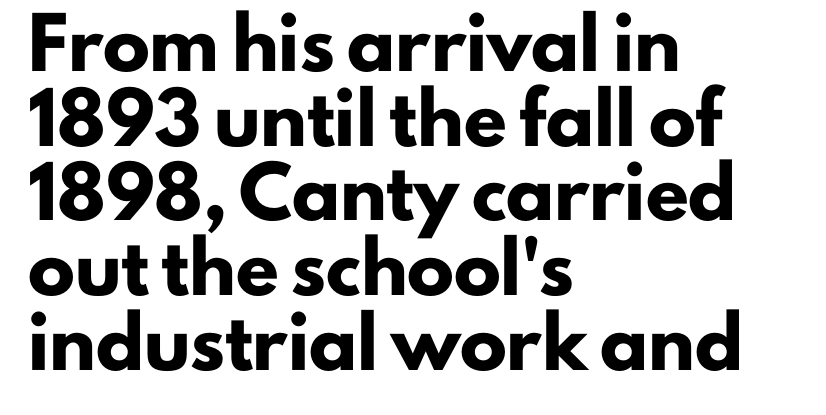
Q: Is the text bold? A: Yes.
Q: Is the text italic (slanted)? A: No, it is upright.
Q: Is the typeface a serif or a sans-serif typeface? A: Sans-serif.
Q: Is the text underlined? A: No.
Q: How is the paragraph aligned? A: Left-aligned.
Q: Is the spacing between letters normal or unusually wide? A: Normal.
Q: Is the spacing between lines tight, normal or loose? A: Normal.
Q: Width (condensed, normal, or wide)? A: Normal.
Q: Stroke contrast? A: Low.
Q: x-height? A: Small.
Q: Monospaced? A: No.
